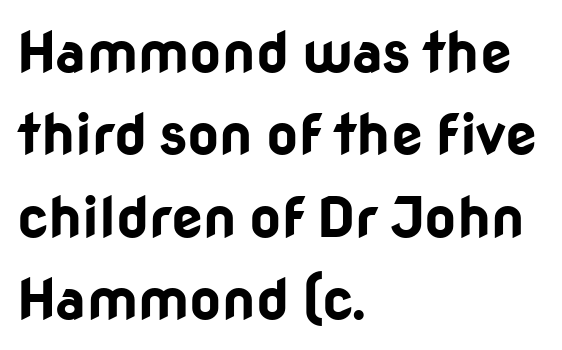
Q: Is the text bold? A: Yes.
Q: Is the text italic (slanted)? A: No, it is upright.
Q: Is the typeface a serif or a sans-serif typeface? A: Sans-serif.
Q: Is the text underlined? A: No.
Q: How is the paragraph aligned? A: Left-aligned.
Q: Is the spacing between letters normal or unusually wide? A: Normal.
Q: Is the spacing between lines tight, normal or loose? A: Normal.
Q: Width (condensed, normal, or wide)? A: Normal.
Q: Stroke contrast? A: Low.
Q: x-height? A: Medium.
Q: Monospaced? A: No.
